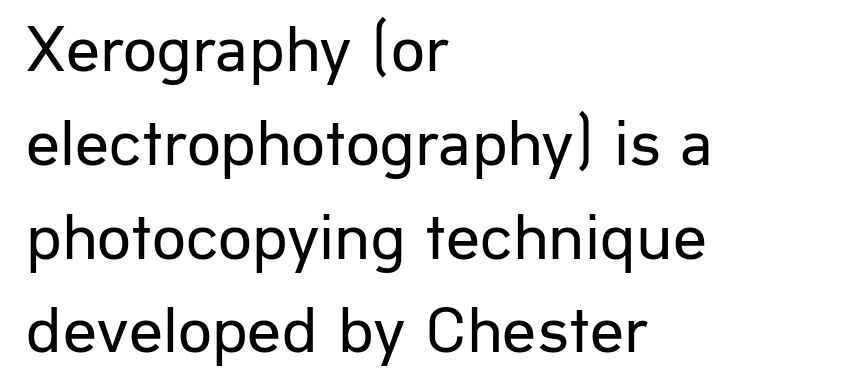
Each new line begins a customary step beneath the previous one. Is the letter spacing exaggerated? No — it looks like the ordinary default. Each row of text sits above clean, open space. A classic flush-left, rag-right setting is used for this passage. Vertical stems look standard width or narrower in stroke.
